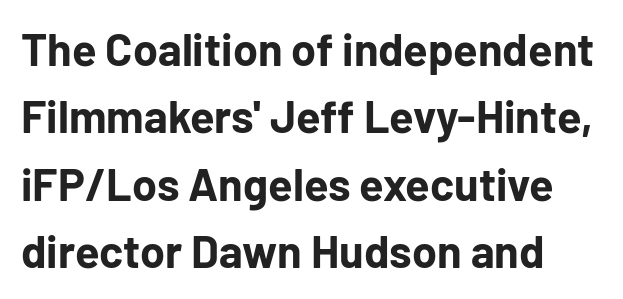
Beneath every word, the page is bare. Characters follow at the spacing the type designer built in. Notice how descenders clear the ascenders below comfortably — that's standard leading. A dark, heavy texture on the line: the type is bold. This sample uses an upright cut, with every glyph sitting square on the baseline. Here the designer chose a conventional face with non-uniform glyph widths.
